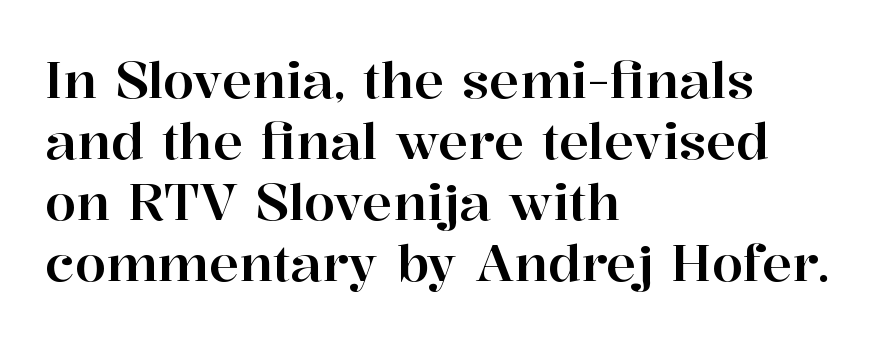
The image shows 50 px serif type, upright; set left-aligned, line spacing 1.22x, normal letter spacing, not underlined; high stroke contrast and a medium x-height.
